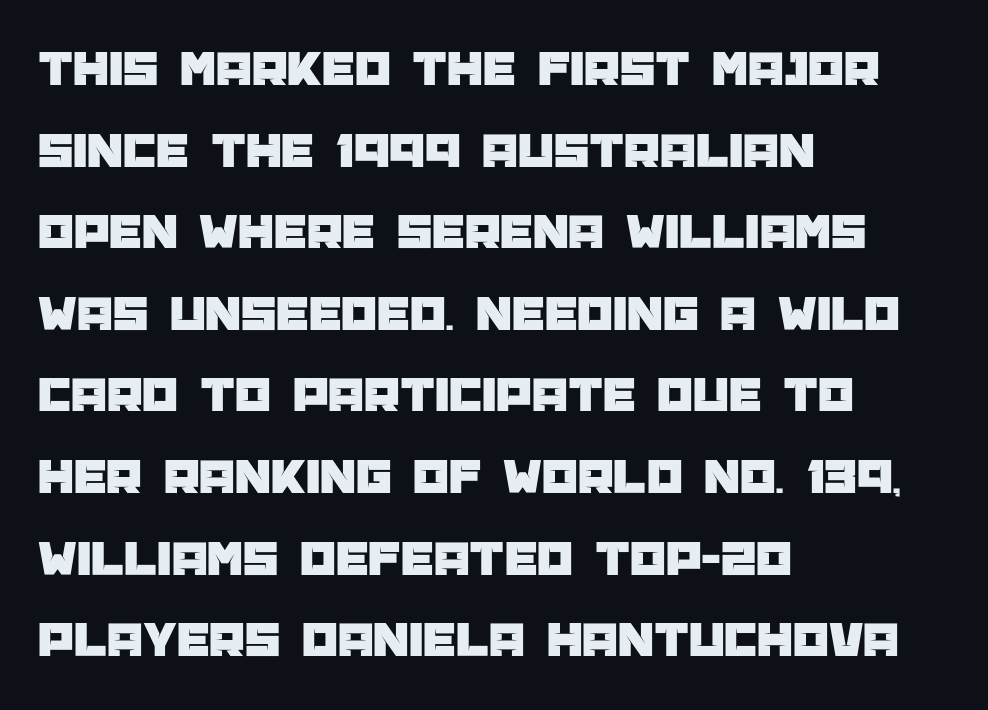
Q: Is the text italic (slanted)? A: No, it is upright.
Q: Is the typeface a serif or a sans-serif typeface? A: Sans-serif.
Q: Is the text underlined? A: No.
Q: How is the paragraph aligned? A: Left-aligned.
Q: Is the spacing between letters normal or unusually wide? A: Normal.
Q: Is the spacing between lines tight, normal or loose? A: Normal.
Q: Width (condensed, normal, or wide)? A: Normal.
Q: Stroke contrast? A: Low.
Q: x-height? A: Large.
Q: Monospaced? A: No.
